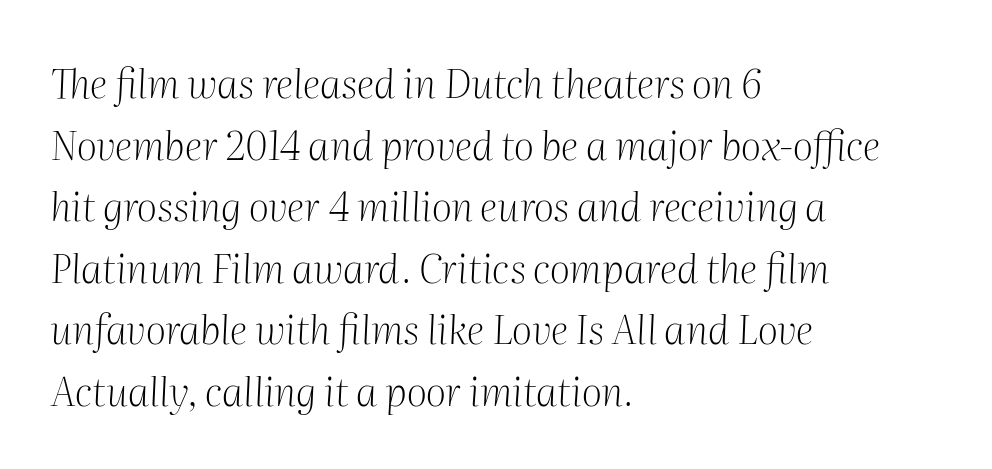
The image shows 40 px light serif type, italic (leaning right); set left-aligned, normal line spacing (1.54x), normal letter spacing, not underlined; medium stroke contrast and a medium x-height.
